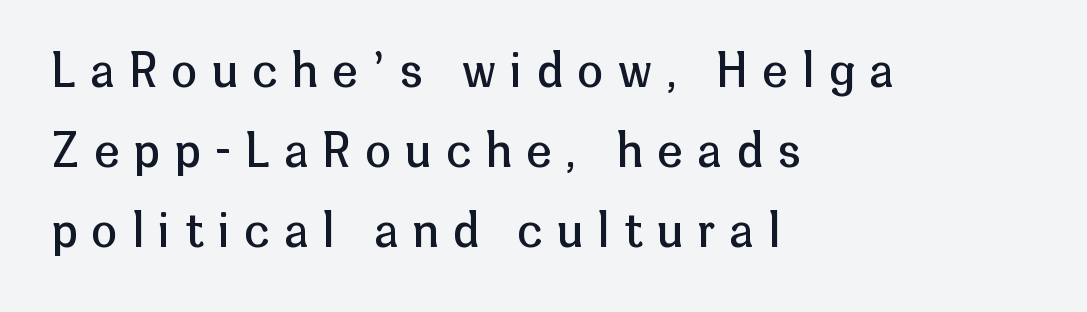
The image shows 46 px regular-weight sans-serif type, upright; set left-aligned, line spacing 1.74x, unusually wide letter spacing (+0.33 em), not underlined; low stroke contrast and a medium x-height.
